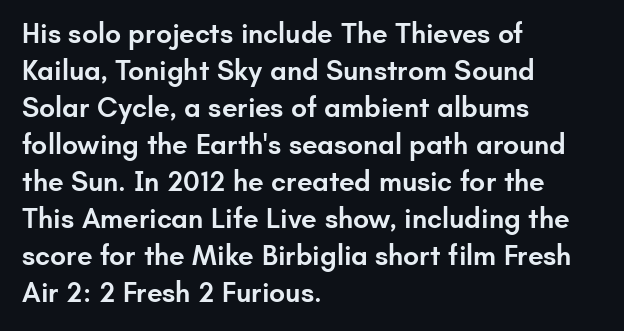
Any mark beneath the type? The region is blank. The rendering anchors every line to the left-hand side. The letters stand straight up with perfectly vertical stems. Check where the strokes stop: nothing finishes them off — pure sans. Each word holds together tightly as a unit, with standard inter-letter gaps. How heavy is the stroke? Medium-heavy — a semibold, shy of bold.
